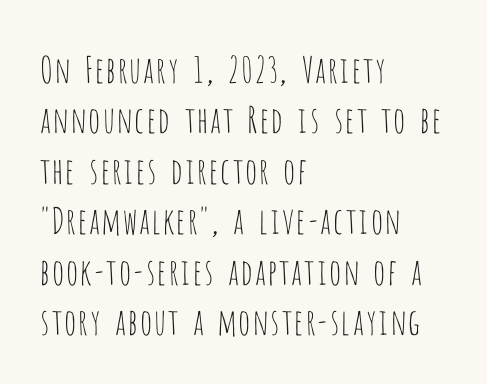
You can tell from the bare stems that sans-serif type was used. Stroke mass is kept to a normal reading level or below. The lines are quadded left. Each letter keeps its own natural width here, so spacing adapts to shape. The letterforms sit shoulder to shoulder at normal distance. Regular leading.
